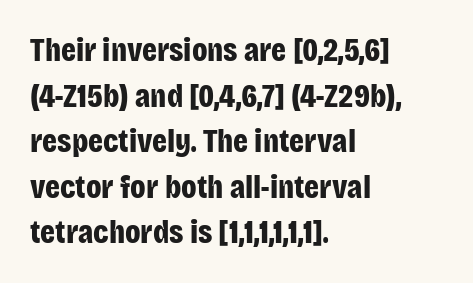
Reading down the column, the eye jumps a familiar distance to each next line. Bold? Absolutely — the strokes are thick and heavy. The letters advance in unequal steps, a hallmark of proportional type. Teacher's note: observe the even left margin — that is flush-left alignment. This is the regular roman posture of the typeface. Nope, no serifs anywhere on these letters.
